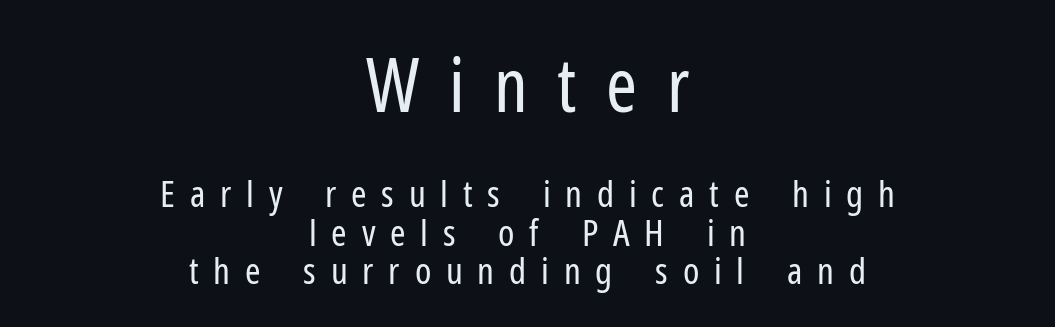
The image shows 74 px regular-weight, condensed sans-serif type, upright; set centered, tight line spacing (1.03x), unusually wide letter spacing (+0.4 em), not underlined; the first (top) block is 2.0x larger; low stroke contrast and a medium x-height.
